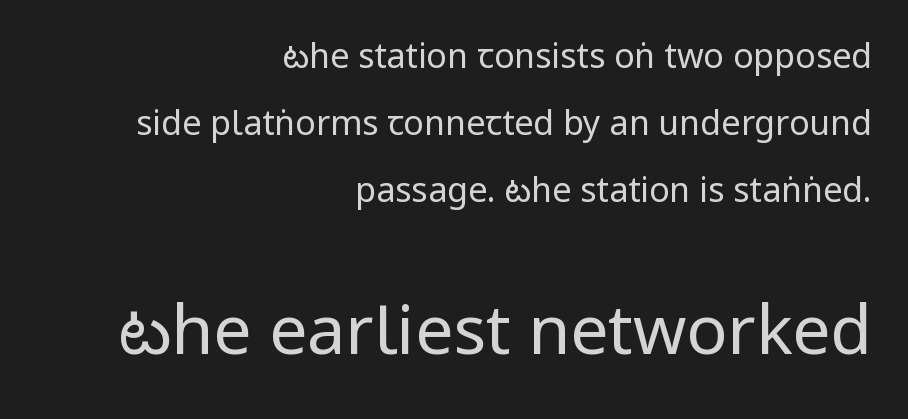
Examine the stroke ends and you'll find no serifs. A student would notice the bottom passage is typeset larger than what precedes it. Character widths vary here, with narrow letters taking less room than wide ones. The letterforms sit shoulder to shoulder at normal distance.
